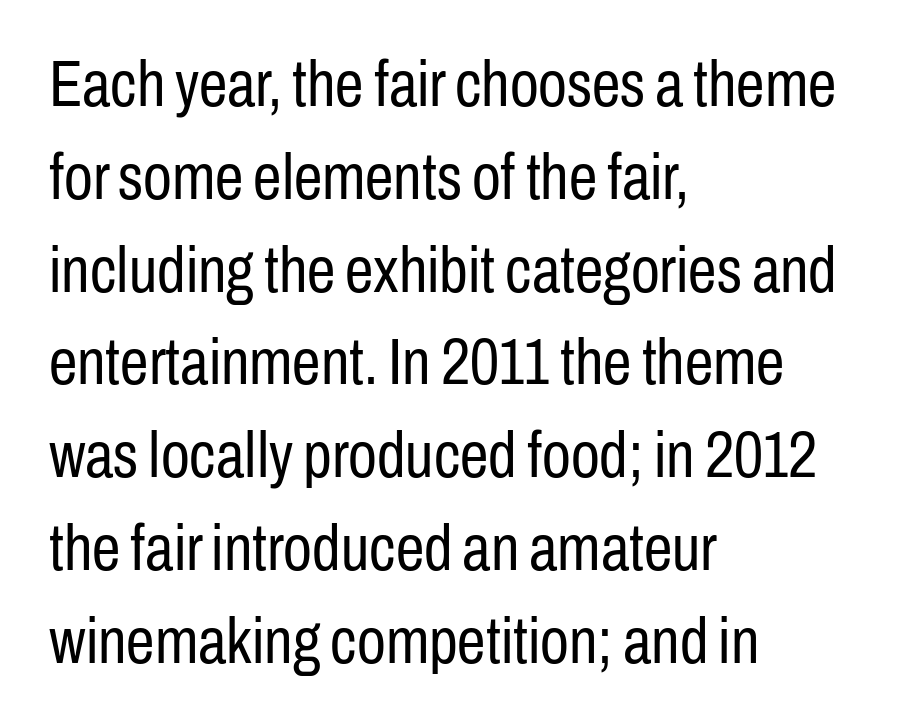
You can tell from the bare stems that sans-serif type was used. The passage shown stacks its lines at a standard gap. You could not count columns in this text — the font is proportionally spaced. Layout note: lines flush left. Nothing heavy about these letters — not bold at all. Words appear dense and cohesive because spacing is normal.
